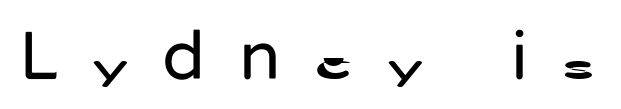
Q: Is the text bold? A: No.
Q: Is the text italic (slanted)? A: No, it is upright.
Q: Is the typeface a serif or a sans-serif typeface? A: Sans-serif.
Q: Is the text underlined? A: No.
Q: Is the spacing between letters normal or unusually wide? A: Unusually wide.
Q: Width (condensed, normal, or wide)? A: Normal.
Q: Stroke contrast? A: Low.
Q: x-height? A: Medium.
Q: Monospaced? A: No.
